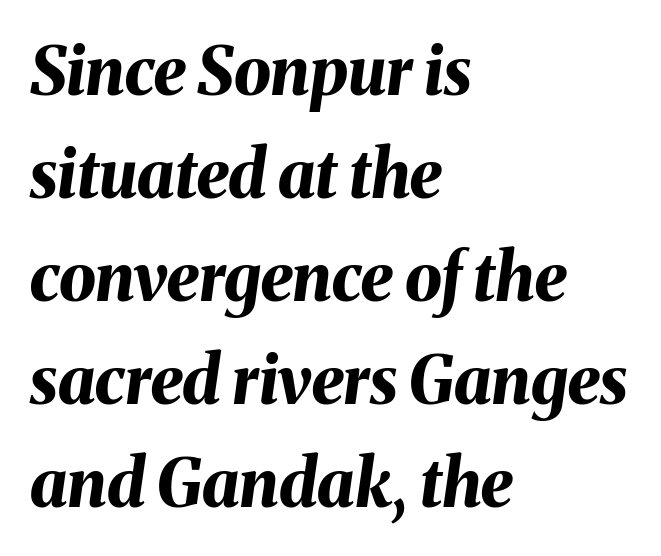
Q: Is the text bold? A: Yes.
Q: Is the text italic (slanted)? A: Yes, it leans right by about 8 degrees.
Q: Is the text underlined? A: No.
Q: How is the paragraph aligned? A: Left-aligned.
Q: Is the spacing between letters normal or unusually wide? A: Normal.
Q: Is the spacing between lines tight, normal or loose? A: Normal.
Q: Width (condensed, normal, or wide)? A: Normal.
Q: Stroke contrast? A: Medium.
Q: x-height? A: Medium.
Q: Monospaced? A: No.
